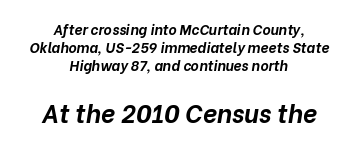
The image shows 25 px bold type, italic (leaning right); set centered, normal line spacing (1.3x), normal letter spacing, not underlined; the second (bottom) block is 1.79x larger.
